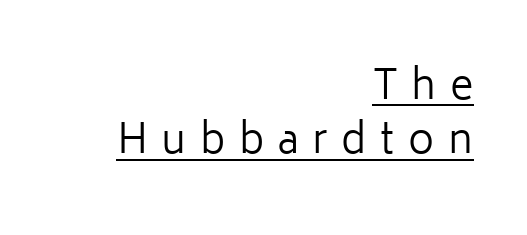
The image shows 40 px regular-weight sans-serif type, upright; set right-aligned, normal line spacing (1.36x), unusually wide letter spacing (+0.34 em), underlined; low stroke contrast and a medium x-height.
